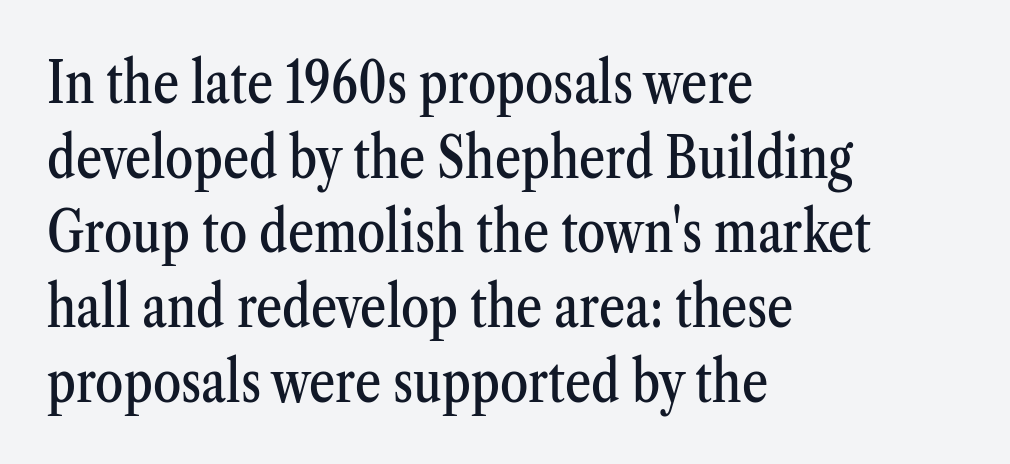
Q: Is the text italic (slanted)? A: No, it is upright.
Q: Is the typeface a serif or a sans-serif typeface? A: Serif.
Q: Is the text underlined? A: No.
Q: How is the paragraph aligned? A: Left-aligned.
Q: Is the spacing between letters normal or unusually wide? A: Normal.
Q: Is the spacing between lines tight, normal or loose? A: Normal.
Q: Width (condensed, normal, or wide)? A: Condensed.
Q: Stroke contrast? A: Medium.
Q: x-height? A: Medium.
Q: Monospaced? A: No.
